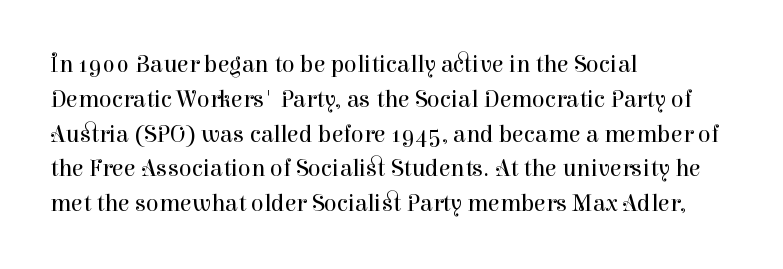
{"italic": "no", "bold": "no", "underline": "no", "align": "left", "line_spacing": "normal", "line_spacing_ratio": 1.45, "letter_spacing": "normal", "letter_spacing_em": 0.0, "glyph_px": 24}
